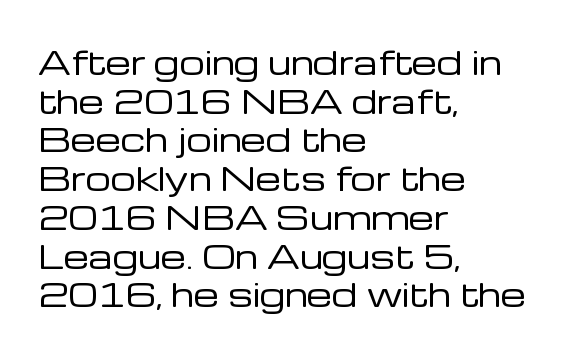
These lines are rendered in a variable-pitch font. The weight tops out at a normal text grade. Spacing between characters is what you'd get straight out of the box. The baseline area is clear.
